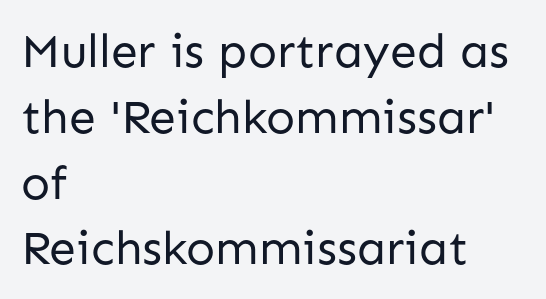
The image shows 48 px regular-weight sans-serif type, upright; set left-aligned, normal line spacing (1.37x), normal letter spacing, not underlined; low stroke contrast and a medium x-height.
